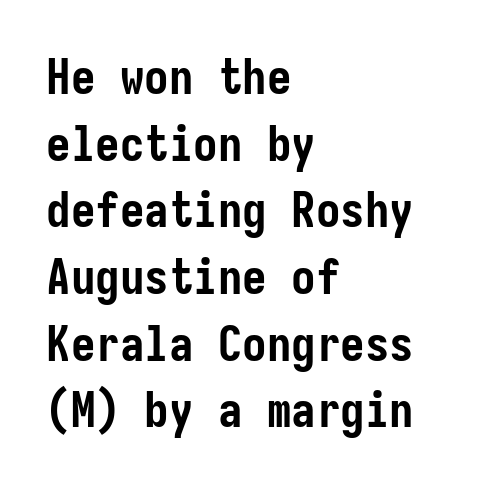
The image shows 49 px semibold, condensed sans-serif type, upright; set left-aligned, normal line spacing (1.36x), normal letter spacing, not underlined; low stroke contrast and a medium x-height.
